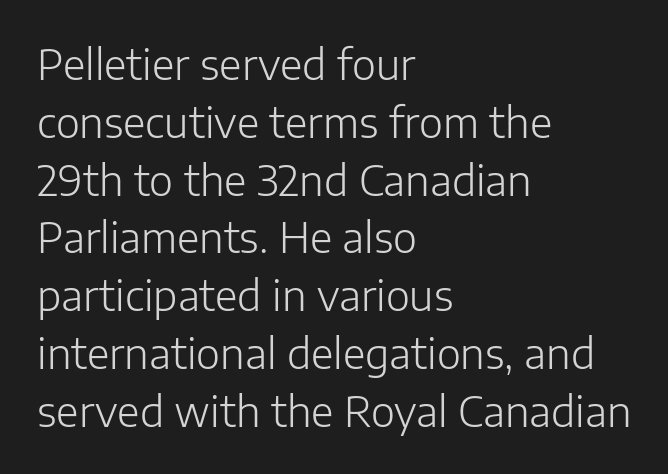
{"serif": "no", "italic": "no", "bold": "no", "weight": "light", "width": "normal", "stroke_contrast": "low", "x_height": "medium", "monospaced": "no", "underline": "no", "align": "left", "line_spacing": "normal", "line_spacing_ratio": 1.41, "letter_spacing": "normal", "letter_spacing_em": 0.0, "glyph_px": 41}
